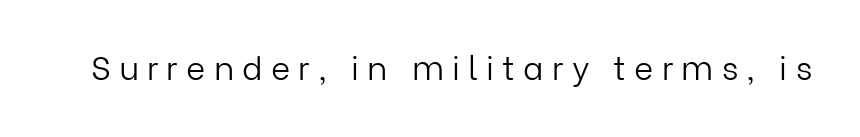
Q: Is the text bold? A: No.
Q: Is the text italic (slanted)? A: No, it is upright.
Q: Is the typeface a serif or a sans-serif typeface? A: Sans-serif.
Q: Is the text underlined? A: No.
Q: Is the spacing between letters normal or unusually wide? A: Unusually wide.
Q: Width (condensed, normal, or wide)? A: Normal.
Q: Stroke contrast? A: Low.
Q: x-height? A: Medium.
Q: Monospaced? A: No.
